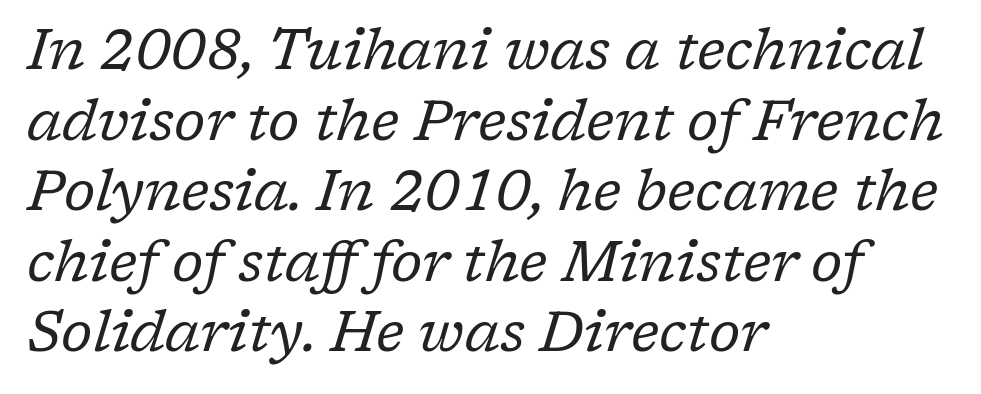
The glyphs are unaccompanied by any horizontal stroke below them. This rendering employs a face with finishing strokes, i.e., a serif. Nothing heavy about these letters — not bold at all. Baseline-to-baseline distance is the conventional proportion of letter height. Honestly, the letter spacing is just normal — you wouldn't notice it.
